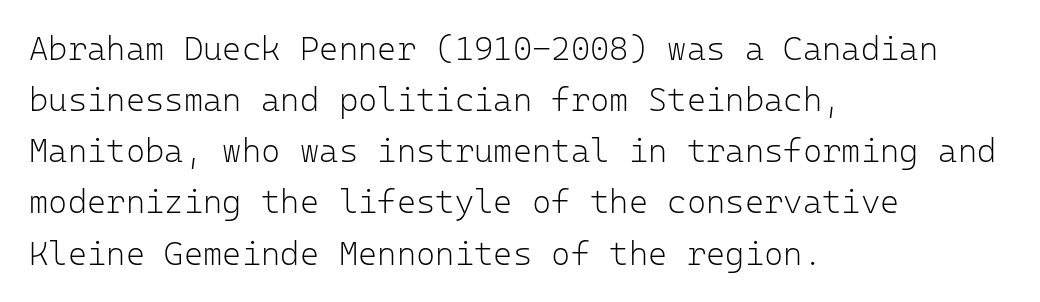
The image shows 33 px light sans-serif type, upright, monospaced; set left-aligned, normal line spacing (1.55x), normal letter spacing, not underlined; low stroke contrast and a medium x-height.
